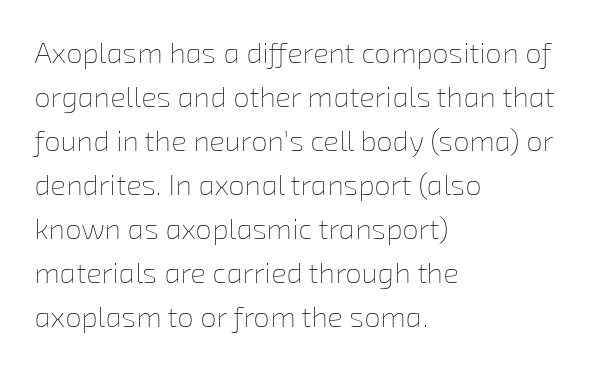
Q: Is the text bold? A: No.
Q: Is the text underlined? A: No.
Q: How is the paragraph aligned? A: Left-aligned.
Q: Is the spacing between letters normal or unusually wide? A: Normal.
Q: Is the spacing between lines tight, normal or loose? A: Normal.
Q: Width (condensed, normal, or wide)? A: Normal.
Q: Stroke contrast? A: Low.
Q: x-height? A: Medium.
Q: Monospaced? A: No.
